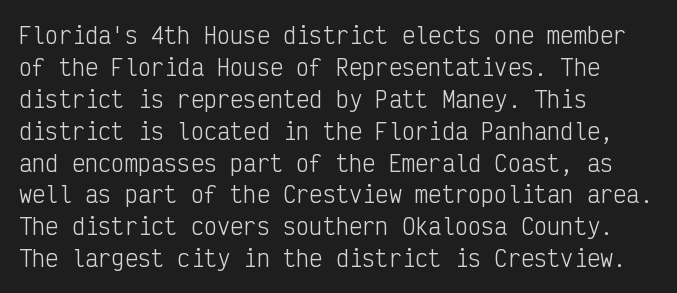
Q: Is the text bold? A: No.
Q: Is the text italic (slanted)? A: No, it is upright.
Q: Is the text underlined? A: No.
Q: How is the paragraph aligned? A: Left-aligned.
Q: Is the spacing between letters normal or unusually wide? A: Normal.
Q: Is the spacing between lines tight, normal or loose? A: Normal.
